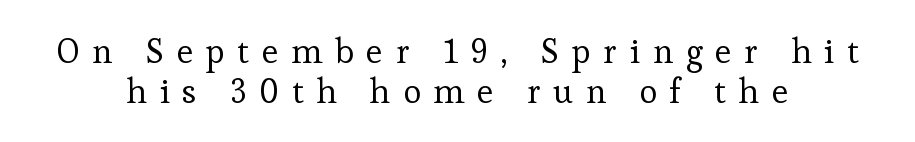
{"serif": "yes", "italic": "no", "bold": "no", "weight": "regular", "width": "normal", "stroke_contrast": "low", "x_height": "medium", "monospaced": "no", "underline": "no", "align": "center", "line_spacing_ratio": 1.17, "letter_spacing": "wide", "letter_spacing_em": 0.37, "glyph_px": 34}
